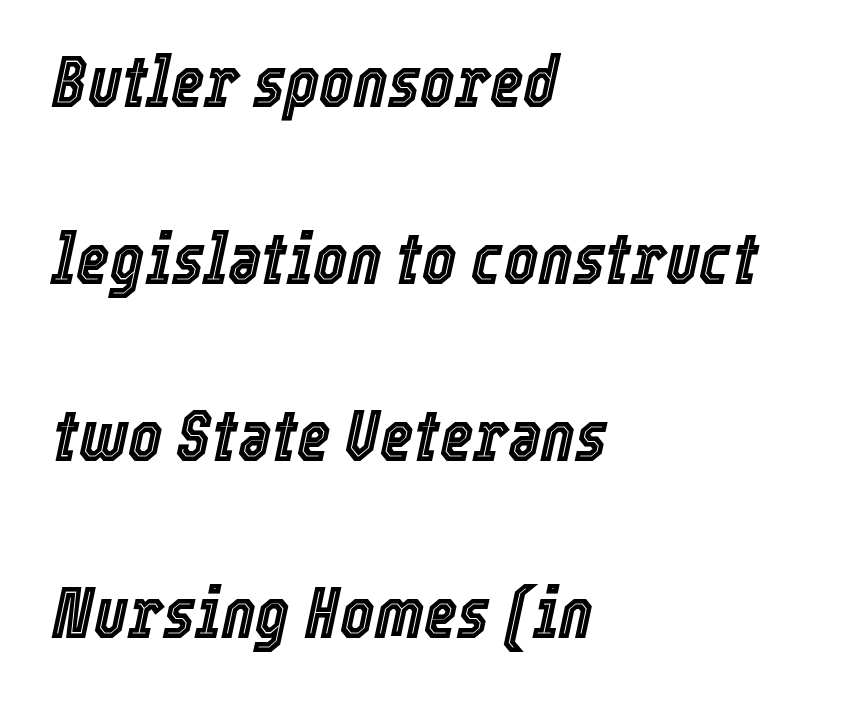
{"italic": "yes", "lean": "right", "slant_degrees": 12, "width": "condensed", "x_height": "medium", "monospaced": "no", "underline": "no", "align": "left", "line_spacing": "loose", "line_spacing_ratio": 2.46, "letter_spacing": "normal", "letter_spacing_em": 0.0, "glyph_px": 72}
